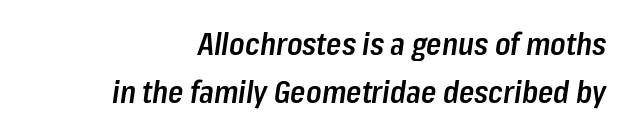
Q: Is the text bold? A: Semi-bold.
Q: Is the text italic (slanted)? A: Yes, it leans right by about 8 degrees.
Q: Is the text underlined? A: No.
Q: How is the paragraph aligned? A: Right-aligned.
Q: Is the spacing between letters normal or unusually wide? A: Normal.
Q: Is the spacing between lines tight, normal or loose? A: Normal.
Q: Width (condensed, normal, or wide)? A: Condensed.
Q: Stroke contrast? A: Low.
Q: x-height? A: Medium.
Q: Monospaced? A: No.
